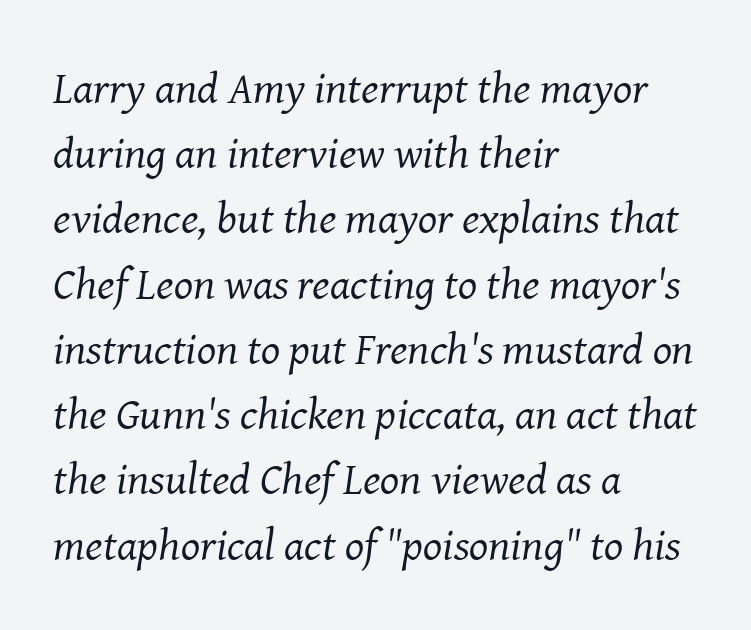
{"serif": "yes", "italic": "yes", "lean": "right", "slant_degrees": 8, "bold": "no", "weight": "regular", "width": "normal", "stroke_contrast": "medium", "x_height": "medium", "monospaced": "no", "underline": "no", "align": "left", "line_spacing": "normal", "line_spacing_ratio": 1.45, "letter_spacing": "normal", "letter_spacing_em": 0.0, "glyph_px": 45}
